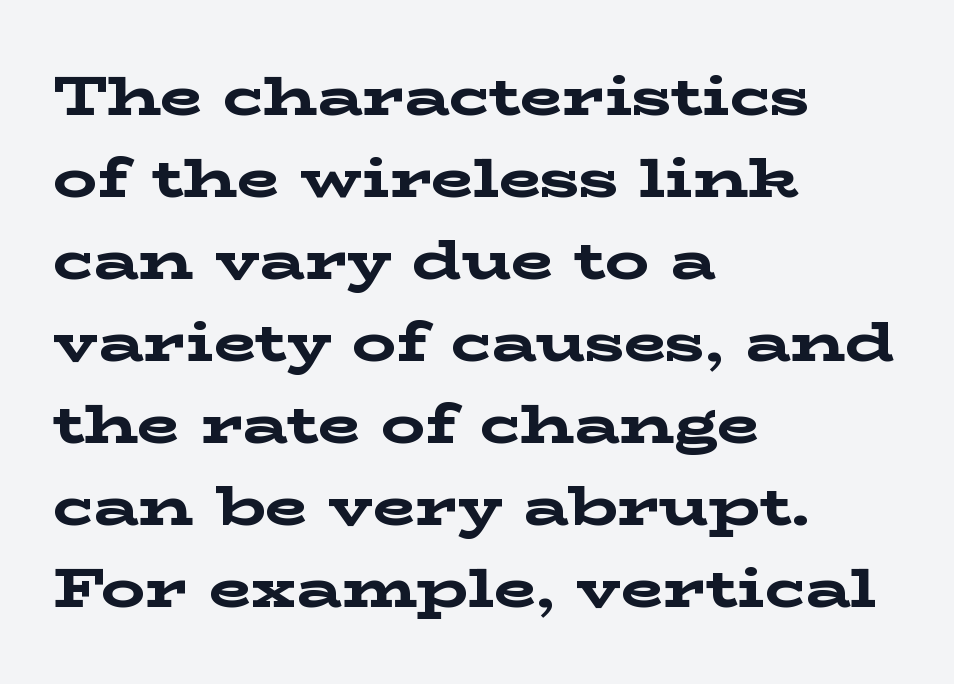
Q: Is the text bold? A: Yes.
Q: Is the text italic (slanted)? A: No, it is upright.
Q: Is the typeface a serif or a sans-serif typeface? A: Serif.
Q: Is the text underlined? A: No.
Q: How is the paragraph aligned? A: Left-aligned.
Q: Is the spacing between letters normal or unusually wide? A: Normal.
Q: Is the spacing between lines tight, normal or loose? A: Normal.
Q: Width (condensed, normal, or wide)? A: Wide.
Q: Stroke contrast? A: Low.
Q: x-height? A: Medium.
Q: Monospaced? A: No.
